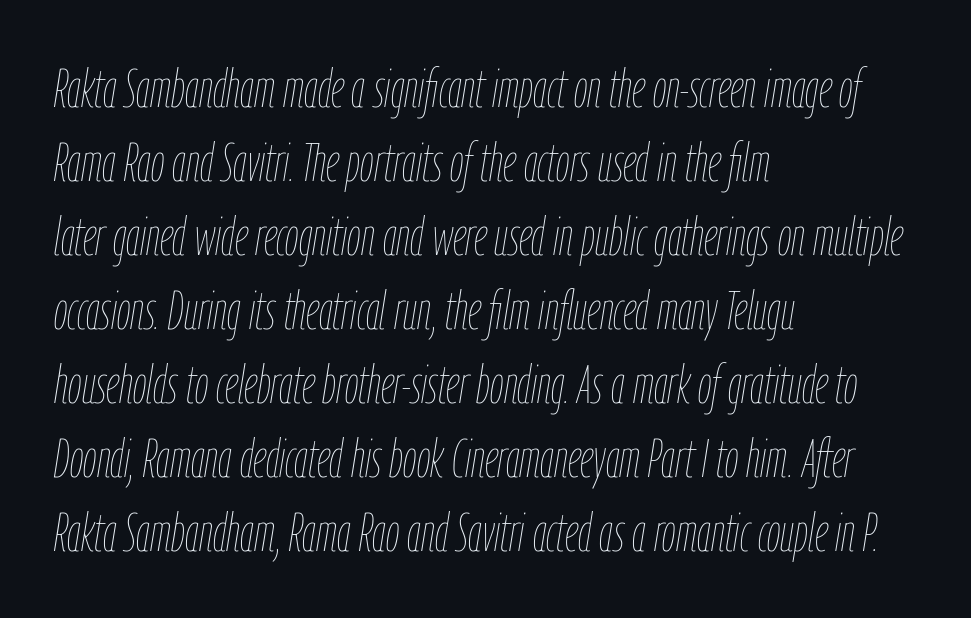
The image shows 54 px thin, condensed type, italic (leaning right); set left-aligned, normal line spacing (1.37x), normal letter spacing, not underlined; low stroke contrast and a medium x-height.
